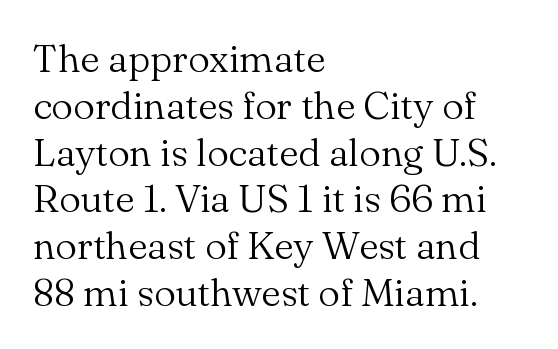
The rendering anchors every line to the left-hand side. Tracking here is standard; glyphs follow each other at the usual distance. Style check: upright. The designer went with a serif here, giving each stem small feet.
